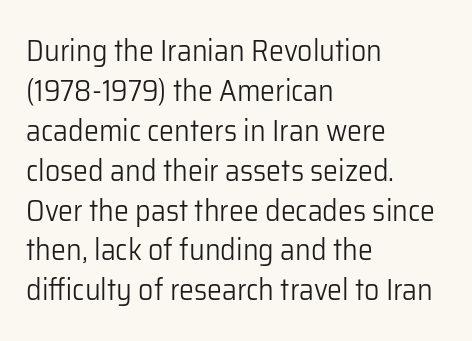
Descenders hang freely into open space. Is there any slant? The stems are plumb. A student would call this left alignment; a typographer would say flush left, rag right. The passage shown is typed in a proportional face where columns would drift. The designer left line spacing at the default.
